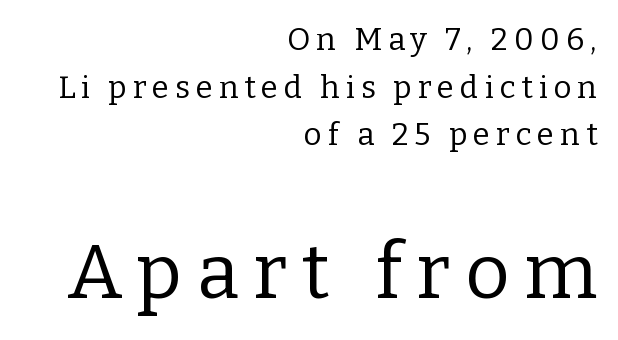
The specimen reads as upright at a glance. The rendering anchors every line to the right-hand side. Each letter's strokes conclude with small projecting serifs. Bigger letters appear in the bottom chunk; the top chunk is reduced. The face used here is proportionally spaced, like ordinary book or web type.
